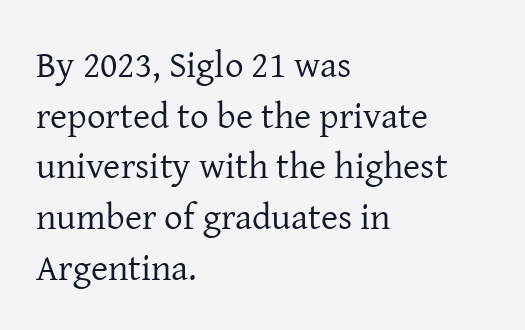
{"serif": "yes", "italic": "no", "bold": "no", "weight": "regular", "width": "normal", "stroke_contrast": "low", "x_height": "medium", "monospaced": "no", "underline": "no", "align": "left", "line_spacing": "normal", "line_spacing_ratio": 1.37, "letter_spacing": "normal", "letter_spacing_em": 0.0, "glyph_px": 37}
